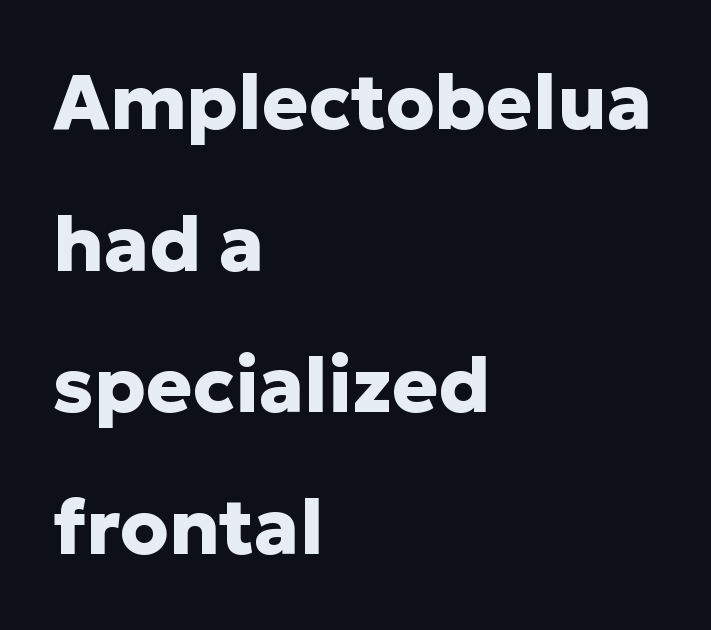
This is heavy type, rendered in bold. Every stem runs plumb, perpendicular to the baseline. The font family rendered here belongs to the sans-serif group. Think of a printed novel: that variable character pitch is what you see here.
